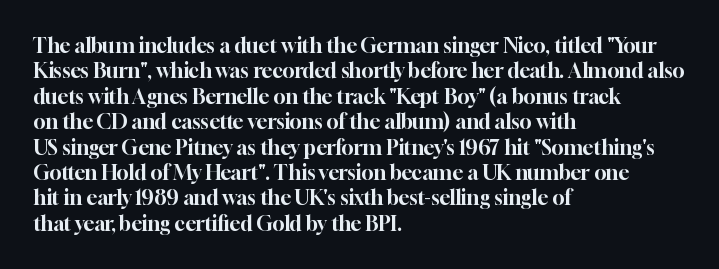
Q: Is the text italic (slanted)? A: No, it is upright.
Q: Is the text underlined? A: No.
Q: How is the paragraph aligned? A: Left-aligned.
Q: Is the spacing between letters normal or unusually wide? A: Normal.
Q: Is the spacing between lines tight, normal or loose? A: Normal.
